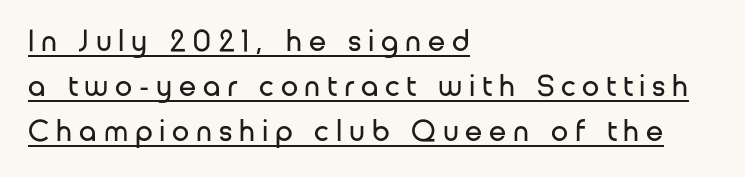
Q: Is the text bold? A: No.
Q: Is the text italic (slanted)? A: No, it is upright.
Q: Is the typeface a serif or a sans-serif typeface? A: Sans-serif.
Q: Is the text underlined? A: Yes.
Q: How is the paragraph aligned? A: Left-aligned.
Q: Is the spacing between letters normal or unusually wide? A: Unusually wide.
Q: Is the spacing between lines tight, normal or loose? A: Normal.
Q: Width (condensed, normal, or wide)? A: Normal.
Q: Stroke contrast? A: Low.
Q: x-height? A: Medium.
Q: Monospaced? A: No.
